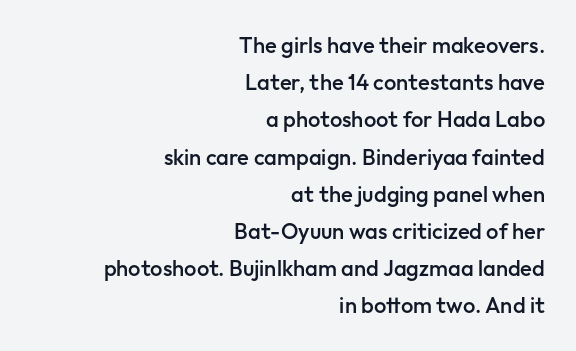
{"italic": "no", "bold": "semi", "underline": "no", "align": "right", "line_spacing": "normal", "line_spacing_ratio": 1.69, "letter_spacing": "normal", "letter_spacing_em": 0.0, "glyph_px": 22}
